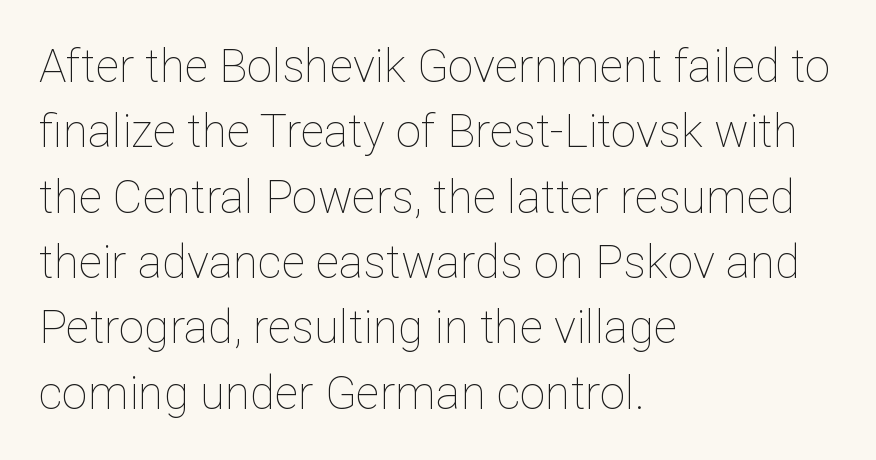
The letters stand straight up with perfectly vertical stems. One-word summary of the alignment: left. Character widths vary here, with narrow letters taking less room than wide ones. Descenders hang freely into open space.
